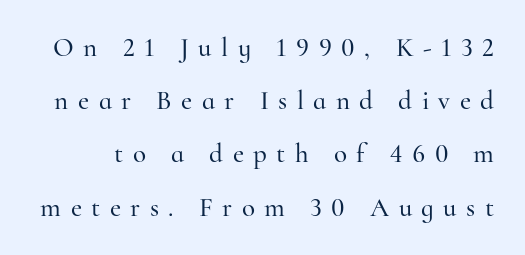
When letters stand straight like this, we call the style roman or upright. The line texture is sparse and dotted thanks to wide tracking. Vertically, the passage feels expansive, rows floating well apart. The space directly below the letters is spotless.
